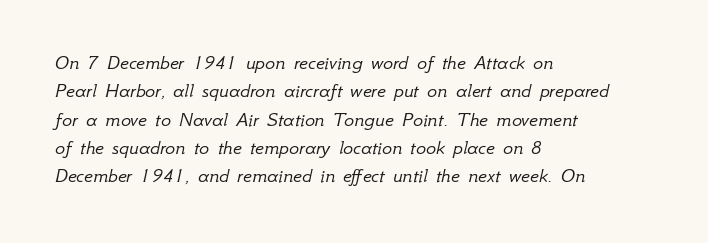
Q: Is the text bold? A: No.
Q: Is the text italic (slanted)? A: Yes, it leans right by about 12 degrees.
Q: Is the text underlined? A: No.
Q: How is the paragraph aligned? A: Left-aligned.
Q: Is the spacing between letters normal or unusually wide? A: Normal.
Q: Is the spacing between lines tight, normal or loose? A: Normal.
